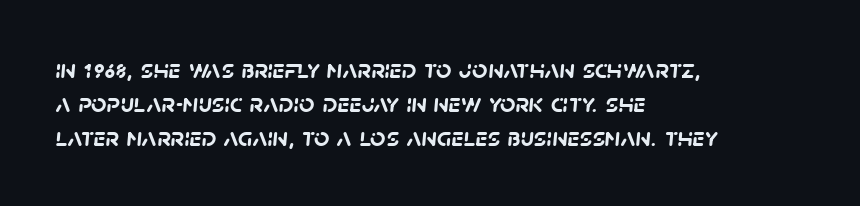
Q: Is the text bold? A: Yes.
Q: Is the text underlined? A: No.
Q: How is the paragraph aligned? A: Left-aligned.
Q: Is the spacing between letters normal or unusually wide? A: Normal.
Q: Is the spacing between lines tight, normal or loose? A: Normal.
